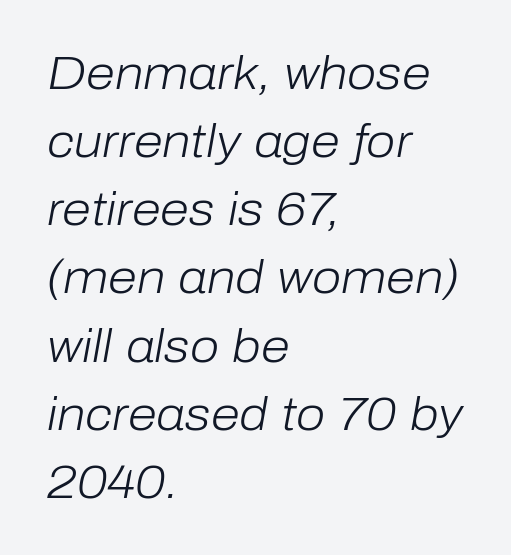
Is there much room between lines? A standard amount, neither cramped nor airy. Character widths vary here, with narrow letters taking less room than wide ones. The lines in this sample share a left origin and differ only in where they stop. The font is comparable to plain body text, perhaps lighter. Decoration check: the copy has no underline.
